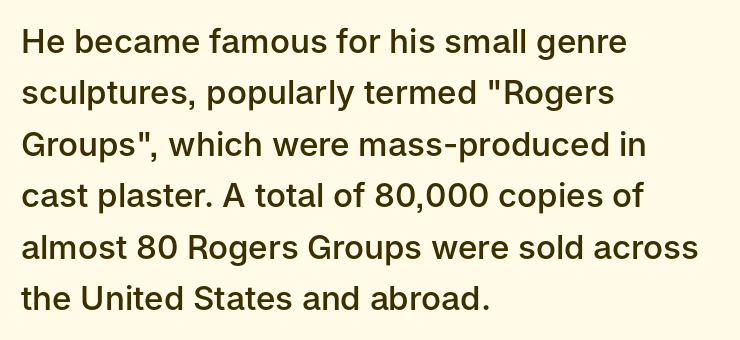
{"serif": "no", "italic": "no", "bold": "semi", "weight": "semibold", "width": "normal", "stroke_contrast": "low", "x_height": "medium", "monospaced": "no", "underline": "no", "align": "left", "line_spacing": "normal", "line_spacing_ratio": 1.56, "letter_spacing": "normal", "letter_spacing_em": 0.0, "glyph_px": 33}
